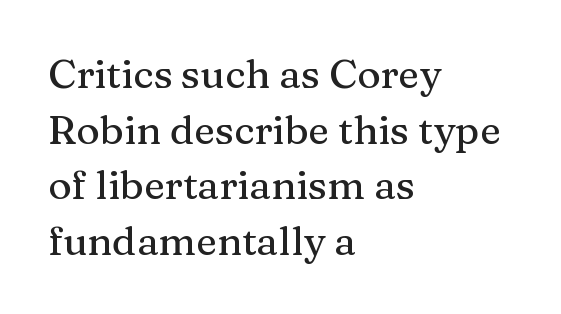
The image shows 40 px serif type, upright; set left-aligned, normal line spacing (1.39x), normal letter spacing, not underlined; medium stroke contrast and a medium x-height.
